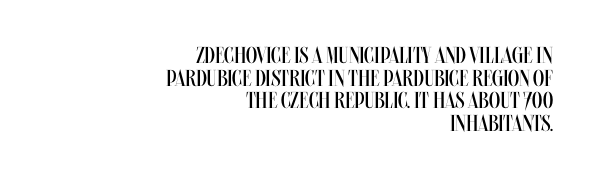
The image shows 23 px text type, upright; set right-aligned, tight line spacing (0.98x), normal letter spacing, not underlined.
